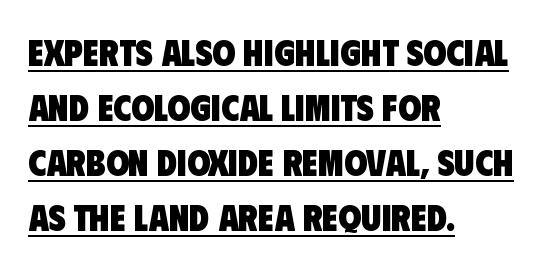
The image shows 37 px heavy, condensed sans-serif type; set left-aligned, normal line spacing (1.49x), normal letter spacing, underlined; low stroke contrast and a large x-height.
